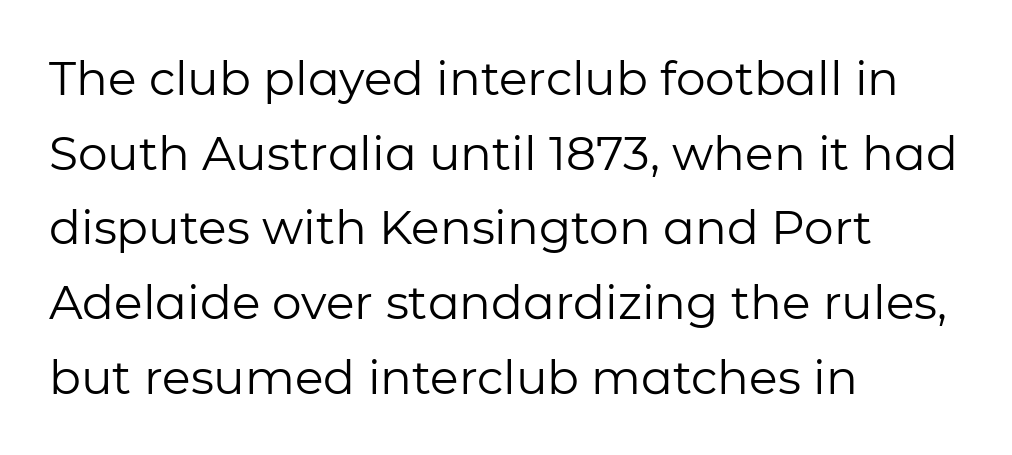
Q: Is the text bold? A: No.
Q: Is the text italic (slanted)? A: No, it is upright.
Q: Is the typeface a serif or a sans-serif typeface? A: Sans-serif.
Q: Is the text underlined? A: No.
Q: How is the paragraph aligned? A: Left-aligned.
Q: Is the spacing between letters normal or unusually wide? A: Normal.
Q: Is the spacing between lines tight, normal or loose? A: Normal.
Q: Width (condensed, normal, or wide)? A: Normal.
Q: Stroke contrast? A: Low.
Q: x-height? A: Medium.
Q: Monospaced? A: No.
